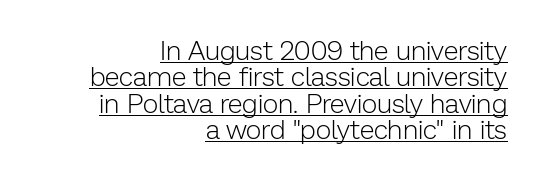
The image shows 27 px text type, upright; set right-aligned, tight line spacing (0.98x), normal letter spacing, underlined.
